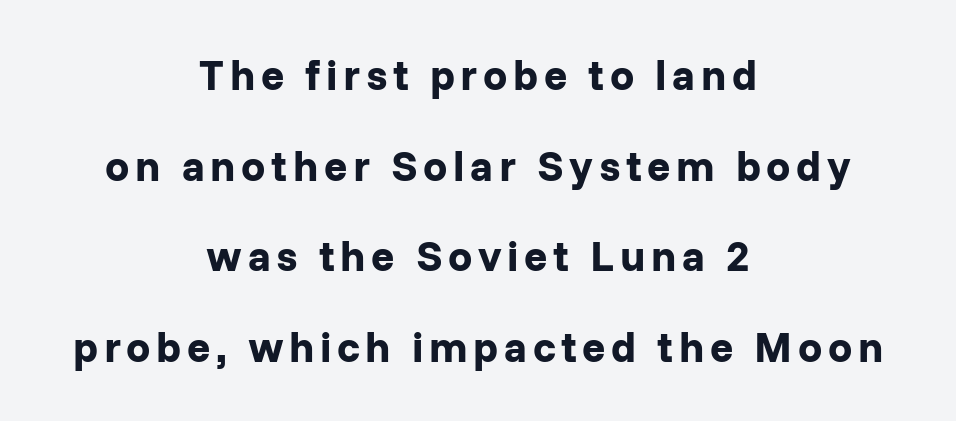
Tall strokes in this sample are plumb rather than angled. You could fit nearly another row in the gap between these rows. Is this a fixed-width face? No — the glyphs have proportional, varying widths. Observe the absence of serifs on each vertical stroke in this sample. The baseline area is clear. The whitespace from short lines is split evenly between both sides.
